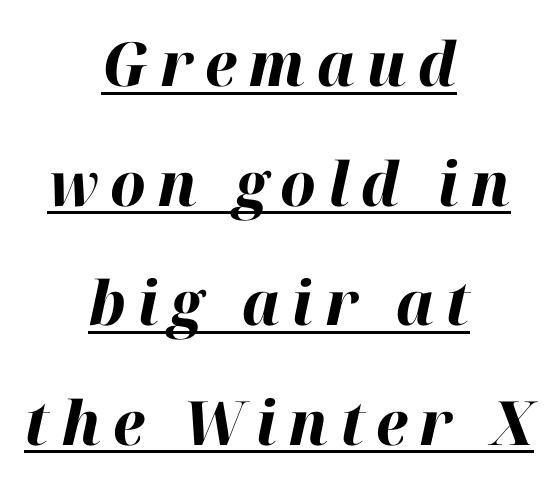
In terms of weight, the rendering is a true, heavy bold. The space between consecutive lines is lavish. The passage shown is underscored from start to finish. The passage shown is typed in a proportional face where columns would drift. The typography opts for an oblique posture over an upright one.
